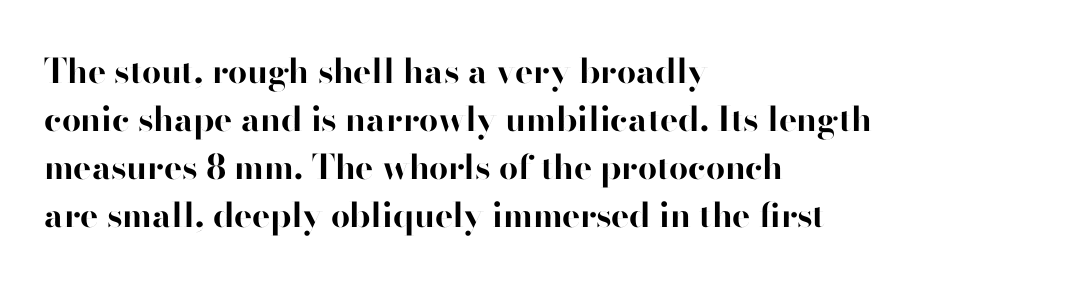
The image shows 34 px bold sans-serif type, upright; set left-aligned, normal line spacing (1.41x), normal letter spacing, not underlined; high stroke contrast and a small x-height.
